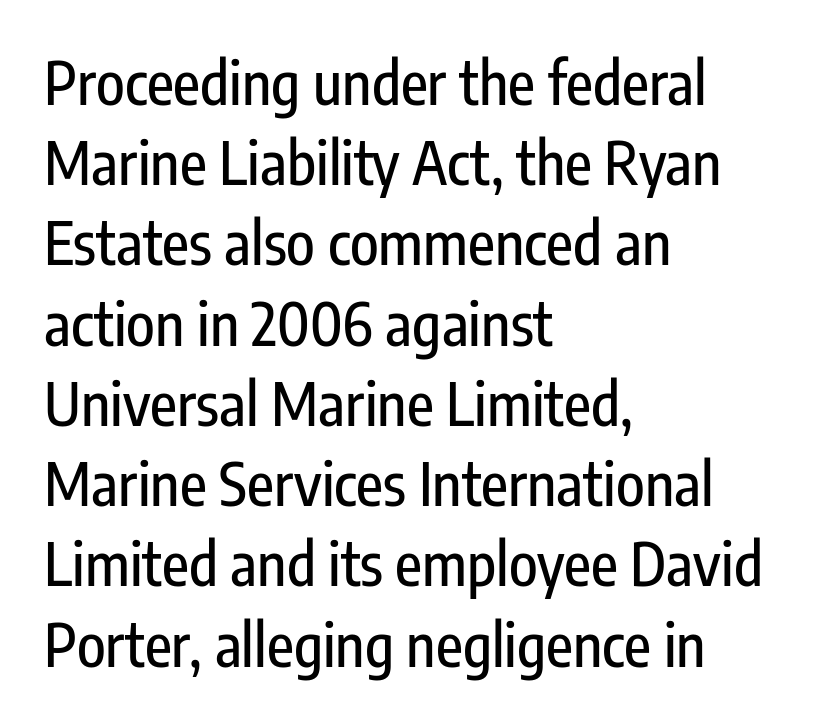
{"serif": "no", "italic": "no", "width": "condensed", "stroke_contrast": "low", "x_height": "medium", "monospaced": "no", "underline": "no", "align": "left", "line_spacing": "normal", "line_spacing_ratio": 1.36, "letter_spacing": "normal", "letter_spacing_em": 0.0, "glyph_px": 59}
